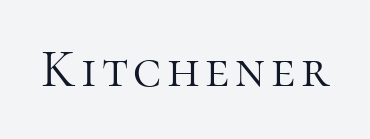
{"serif": "yes", "italic": "no", "bold": "no", "weight": "light", "width": "normal", "stroke_contrast": "high", "x_height": "medium", "monospaced": "no", "underline": "no", "glyph_px": 53}
